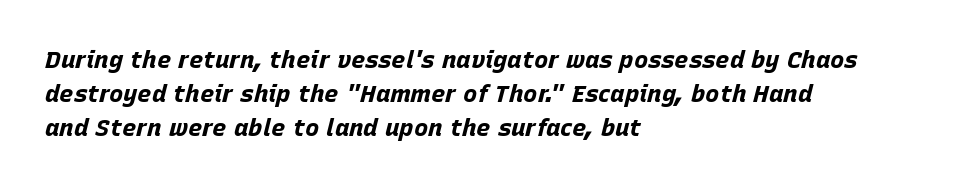
The image shows 24 px bold type, italic (leaning right); set left-aligned, normal line spacing (1.42x), normal letter spacing, not underlined.
